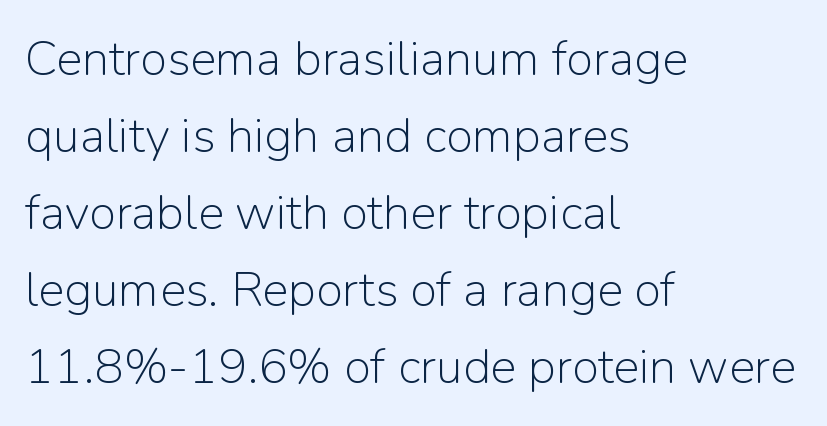
Q: Is the text bold? A: No.
Q: Is the text italic (slanted)? A: No, it is upright.
Q: Is the typeface a serif or a sans-serif typeface? A: Sans-serif.
Q: Is the text underlined? A: No.
Q: How is the paragraph aligned? A: Left-aligned.
Q: Is the spacing between letters normal or unusually wide? A: Normal.
Q: Is the spacing between lines tight, normal or loose? A: Normal.
Q: Width (condensed, normal, or wide)? A: Normal.
Q: Stroke contrast? A: Low.
Q: x-height? A: Medium.
Q: Monospaced? A: No.
